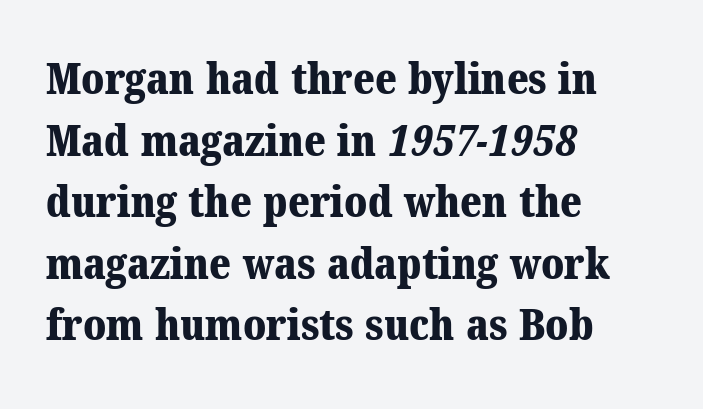
The image shows 44 px bold serif type; set left-aligned, normal line spacing (1.4x), normal letter spacing, not underlined; medium stroke contrast and a medium x-height.
